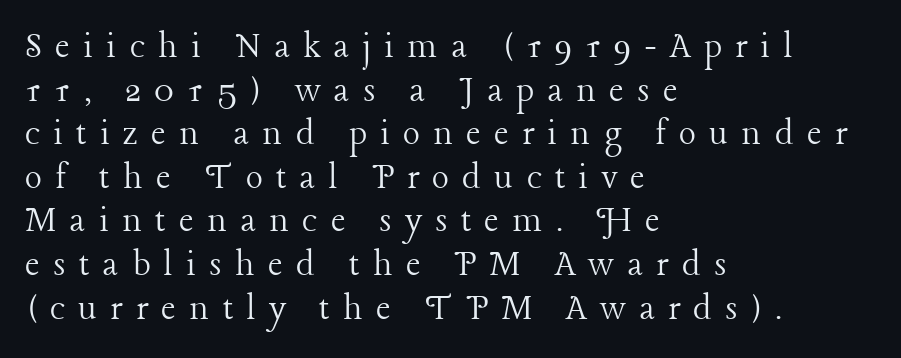
The image shows 40 px light serif type, upright; set left-aligned, tight line spacing (1.09x), unusually wide letter spacing (+0.33 em), not underlined; low stroke contrast and a medium x-height.
